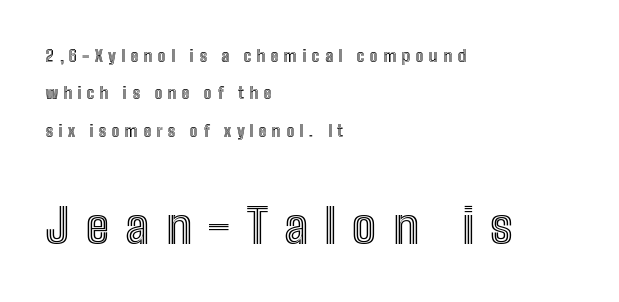
{"italic": "no", "width": "condensed", "x_height": "medium", "monospaced": "no", "underline": "no", "align": "left", "line_spacing": "loose", "line_spacing_ratio": 2.33, "letter_spacing": "wide", "letter_spacing_em": 0.34, "larger_block": "second", "size_ratio": 3.0, "glyph_px": 48}
